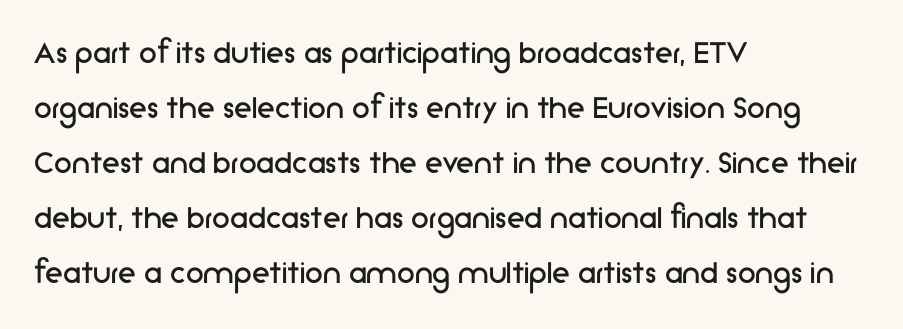
The image shows 36 px regular-weight sans-serif type, upright; set left-aligned, normal line spacing (1.53x), normal letter spacing, not underlined; low stroke contrast and a medium x-height.
